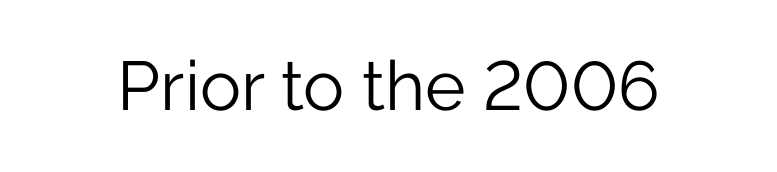
The image shows 69 px light sans-serif type, upright; set normal letter spacing, not underlined; low stroke contrast and a medium x-height.
